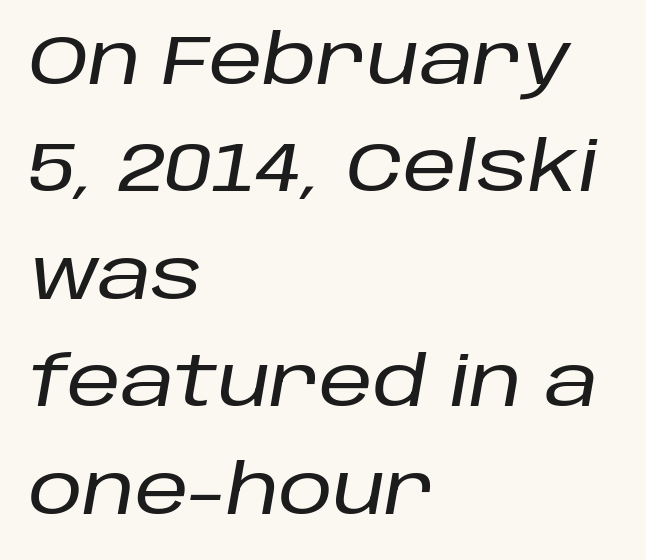
Q: Is the text italic (slanted)? A: Yes, it leans right by about 10 degrees.
Q: Is the text underlined? A: No.
Q: How is the paragraph aligned? A: Left-aligned.
Q: Is the spacing between letters normal or unusually wide? A: Normal.
Q: Is the spacing between lines tight, normal or loose? A: Normal.
Q: Width (condensed, normal, or wide)? A: Normal.
Q: Stroke contrast? A: Low.
Q: x-height? A: Large.
Q: Monospaced? A: No.
